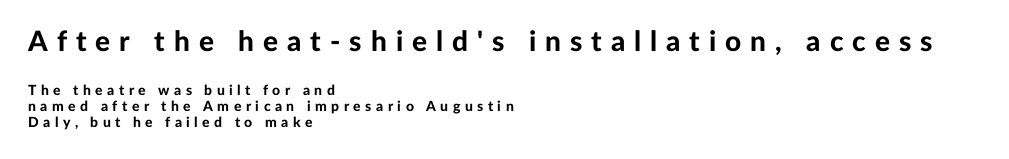
The image shows 28 px bold sans-serif type, upright; set left-aligned, line spacing 1.16x, unusually wide letter spacing (+0.32 em), not underlined; the first (top) block is 2.0x larger; low stroke contrast and a medium x-height.
